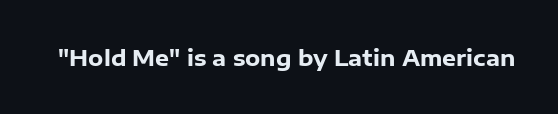
{"italic": "no", "bold": "yes", "underline": "no", "letter_spacing": "normal", "letter_spacing_em": 0.0, "glyph_px": 22}
